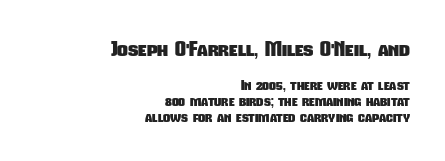
Every row of glyphs terminates at an identical x-position on the right. Spacing between characters is what you'd get straight out of the box. The letters are bold, with thick, heavy strokes. Leading is clearly below the norm, producing a dense column. The upper block of text is set noticeably larger than the block beneath it.
